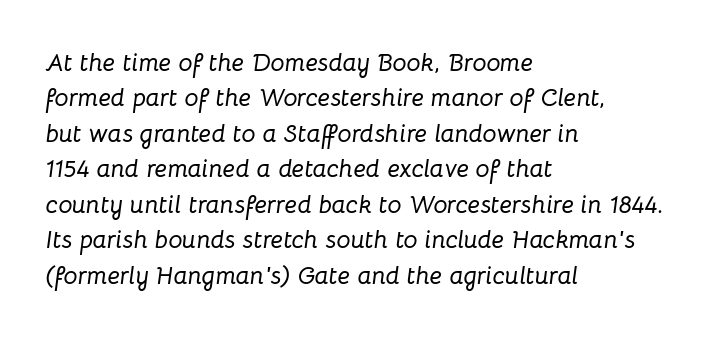
{"italic": "yes", "lean": "right", "slant_degrees": 8, "underline": "no", "align": "left", "line_spacing": "normal", "line_spacing_ratio": 1.42, "letter_spacing": "normal", "letter_spacing_em": 0.0, "glyph_px": 25}
